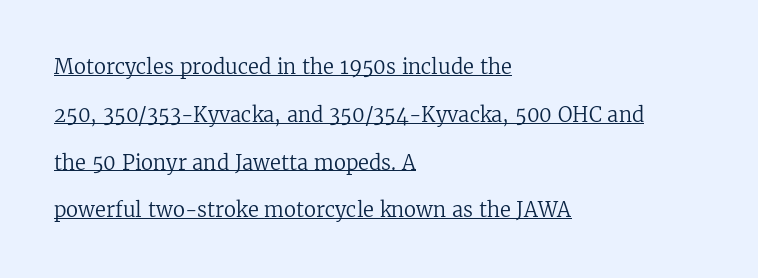
Q: Is the text bold? A: No.
Q: Is the text italic (slanted)? A: No, it is upright.
Q: Is the text underlined? A: Yes.
Q: How is the paragraph aligned? A: Left-aligned.
Q: Is the spacing between letters normal or unusually wide? A: Normal.
Q: Is the spacing between lines tight, normal or loose? A: Loose.
